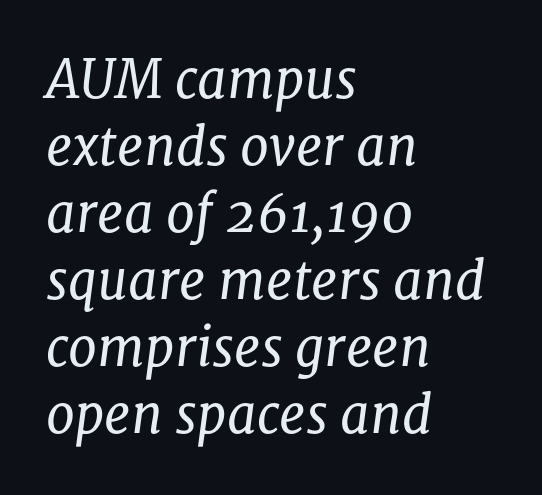
{"serif": "yes", "italic": "yes", "lean": "right", "slant_degrees": 8, "bold": "no", "weight": "regular", "width": "normal", "stroke_contrast": "low", "x_height": "medium", "monospaced": "no", "underline": "no", "align": "left", "line_spacing": "normal", "line_spacing_ratio": 1.29, "letter_spacing": "normal", "letter_spacing_em": 0.0, "glyph_px": 52}
